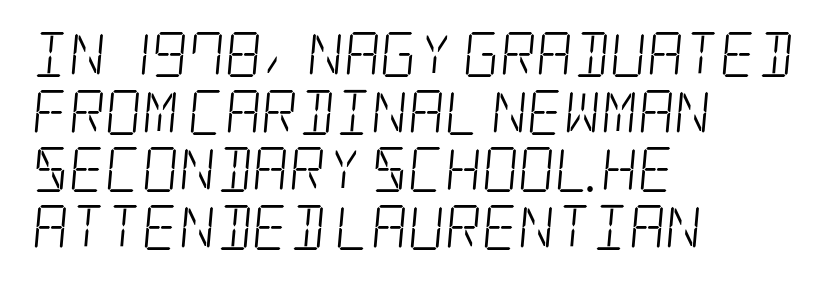
The type is set solid horizontally, with unmodified tracking. The block of text has a typical density, with ordinary space between rows. A bare baseline throughout the passage. In terms of letterform style, serifs are clearly present. The letterforms sit at book weight or below. Is the block centered? No — it sits flush against the left margin.
